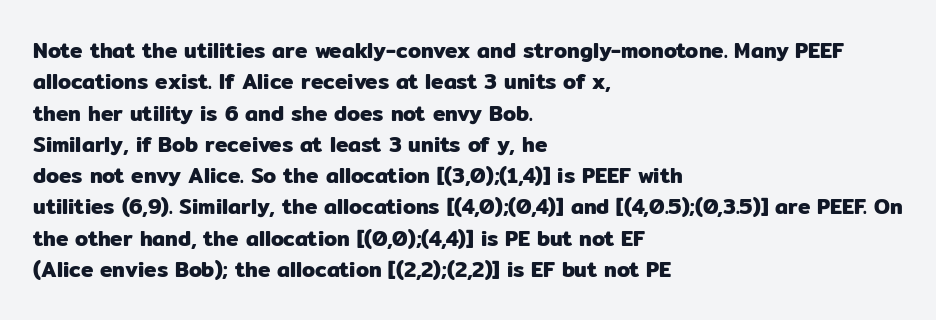
The compositor pushed each line to the left boundary. The designer left line spacing at the default. The rendering keeps characters at their native spacing. No italicization has been applied; the sample stays upright. Clear beneath every line of the passage.
